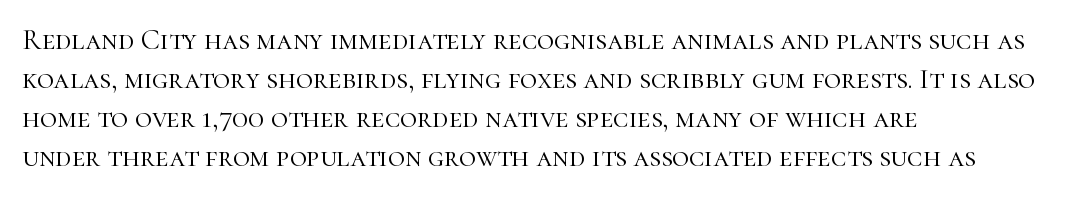
The image shows 29 px light serif type, upright; set left-aligned, normal line spacing (1.35x), normal letter spacing, not underlined; high stroke contrast and a medium x-height.
